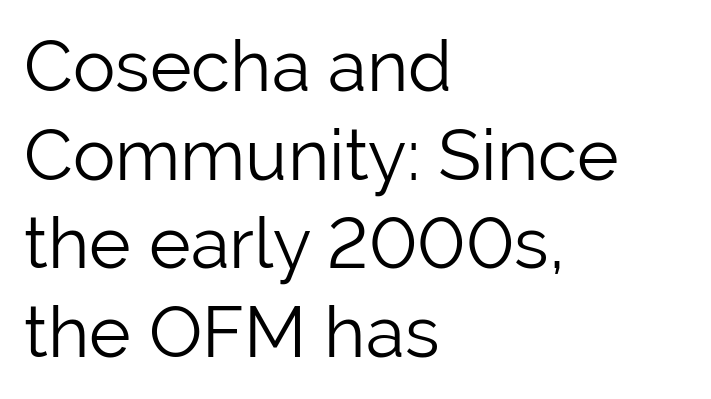
The image shows 71 px light sans-serif type, upright; set left-aligned, normal line spacing (1.25x), normal letter spacing, not underlined; low stroke contrast and a medium x-height.
